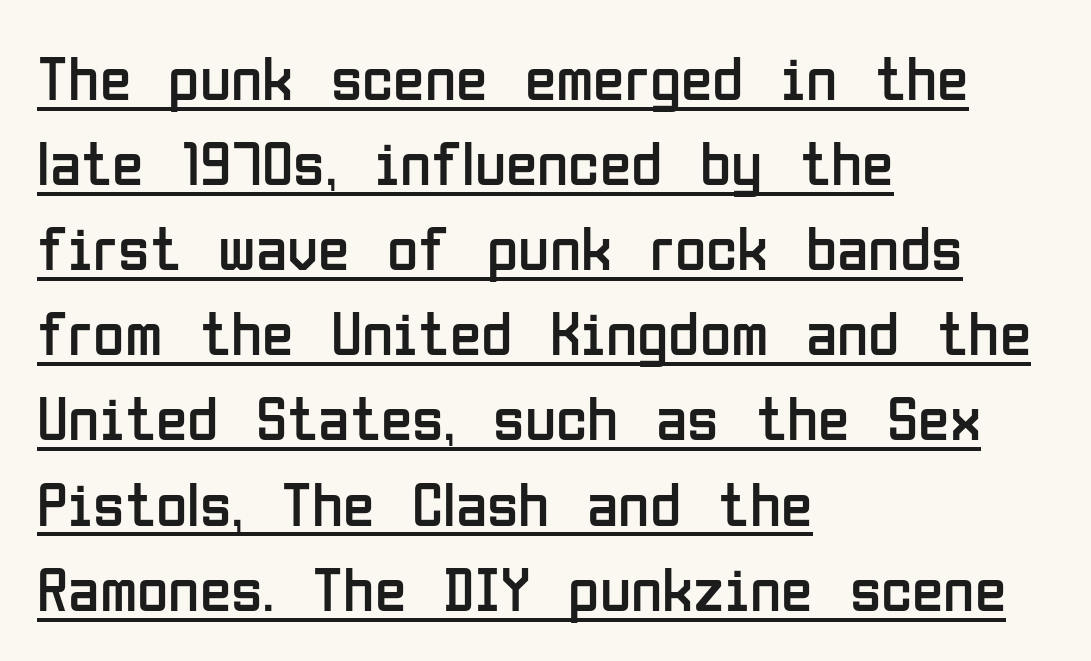
Q: Is the text bold? A: No.
Q: Is the text italic (slanted)? A: No, it is upright.
Q: Is the typeface a serif or a sans-serif typeface? A: Sans-serif.
Q: Is the text underlined? A: Yes.
Q: How is the paragraph aligned? A: Left-aligned.
Q: Is the spacing between letters normal or unusually wide? A: Normal.
Q: Is the spacing between lines tight, normal or loose? A: Normal.
Q: Width (condensed, normal, or wide)? A: Condensed.
Q: Stroke contrast? A: Low.
Q: x-height? A: Medium.
Q: Monospaced? A: No.
